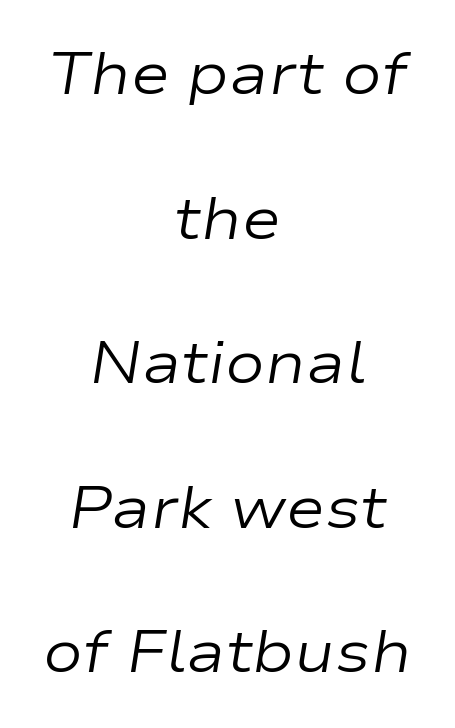
Varying glyph widths throughout — classic text-font behaviour. The letterforms sit at book weight or below. Observe the lean: these are italic letterforms. Nobody drew a line under any word here.
